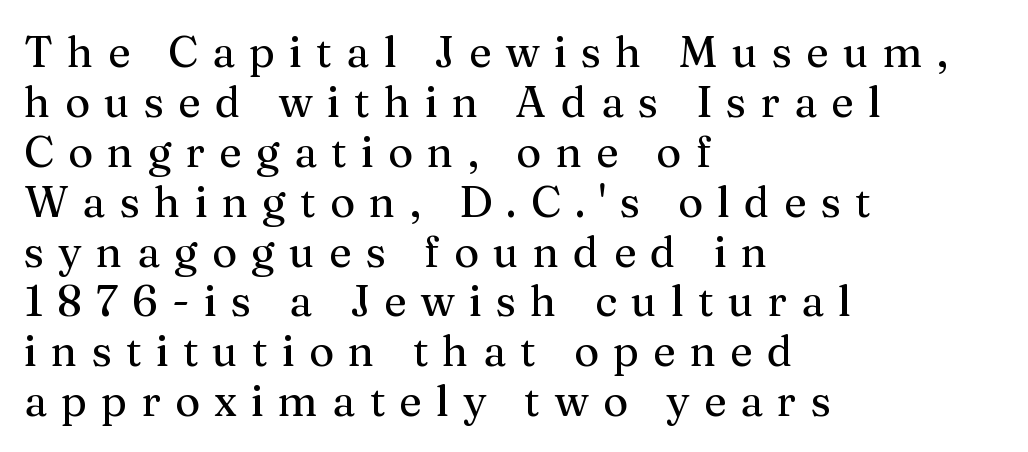
Q: Is the text italic (slanted)? A: No, it is upright.
Q: Is the typeface a serif or a sans-serif typeface? A: Serif.
Q: Is the text underlined? A: No.
Q: How is the paragraph aligned? A: Left-aligned.
Q: Is the spacing between letters normal or unusually wide? A: Unusually wide.
Q: Width (condensed, normal, or wide)? A: Normal.
Q: Stroke contrast? A: Medium.
Q: x-height? A: Medium.
Q: Monospaced? A: No.
